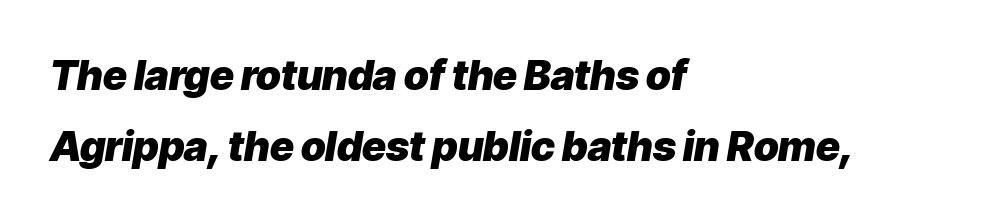
Q: Is the text bold? A: Yes.
Q: Is the text italic (slanted)? A: Yes, it leans right by about 9 degrees.
Q: Is the text underlined? A: No.
Q: How is the paragraph aligned? A: Left-aligned.
Q: Is the spacing between letters normal or unusually wide? A: Normal.
Q: Width (condensed, normal, or wide)? A: Normal.
Q: Stroke contrast? A: Low.
Q: x-height? A: Medium.
Q: Monospaced? A: No.
